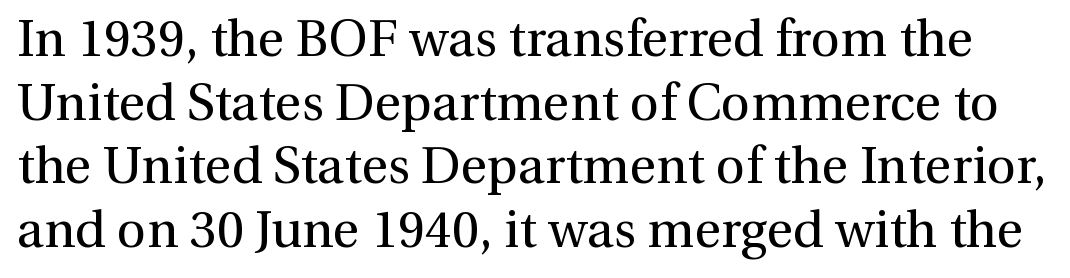
Inter-character spacing is left at the font's built-in metrics. Stroke thickness stays within the range of a standard reading face or lighter. Note: serifs present on the glyphs. Each letter keeps its own natural width here, so spacing adapts to shape. The typography opts for an upright posture over an oblique one. Notice how descenders clear the ascenders below comfortably — that's standard leading.
